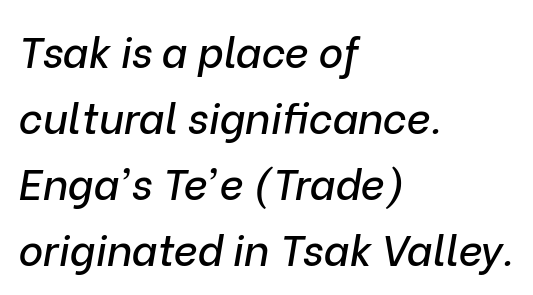
{"italic": "yes", "lean": "right", "slant_degrees": 9, "width": "normal", "stroke_contrast": "low", "x_height": "medium", "monospaced": "no", "underline": "no", "align": "left", "line_spacing": "normal", "line_spacing_ratio": 1.57, "letter_spacing": "normal", "letter_spacing_em": 0.0, "glyph_px": 42}
